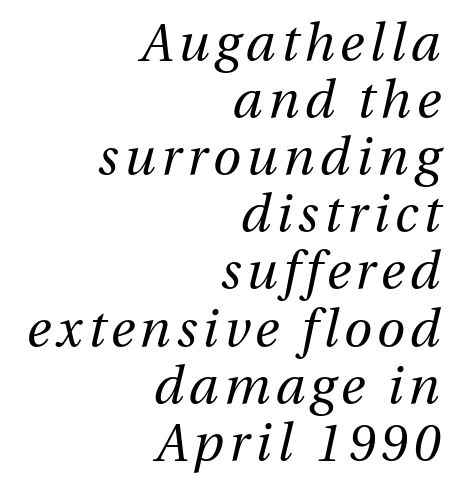
The image shows 51 px regular-weight type, italic (leaning right); set right-aligned, tight line spacing (1.12x), not underlined; medium stroke contrast and a medium x-height.
